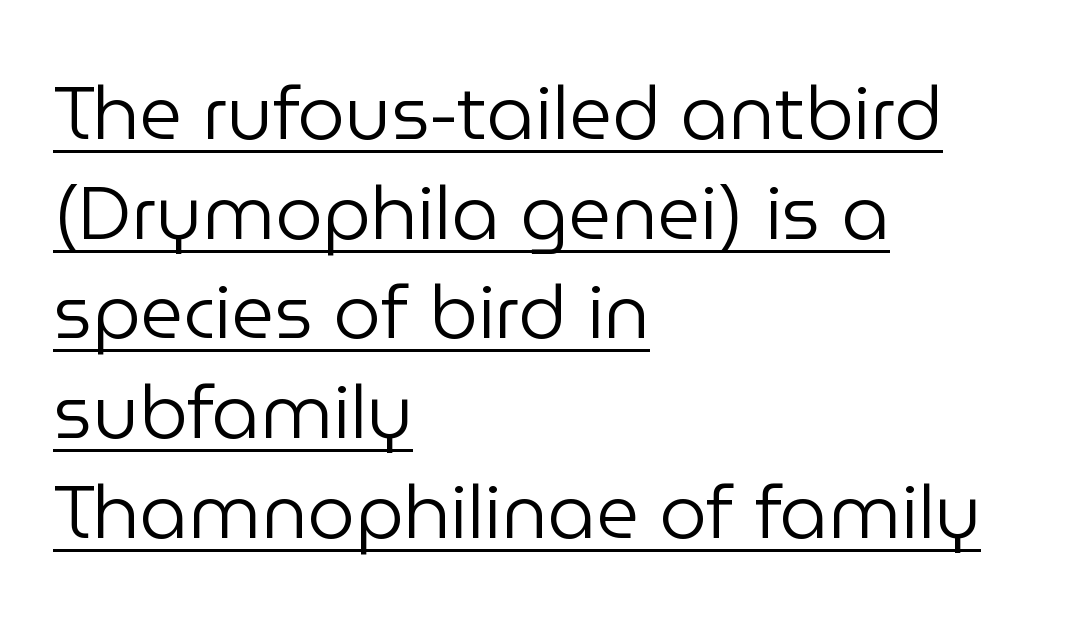
The image shows 75 px regular-weight sans-serif type, upright; set left-aligned, normal line spacing (1.33x), normal letter spacing, underlined; low stroke contrast and a medium x-height.
